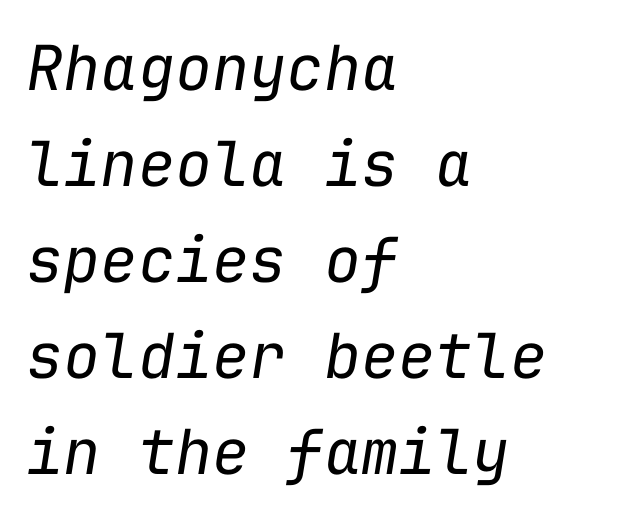
The image shows 62 px regular-weight type, italic (leaning right), monospaced; set left-aligned, normal line spacing (1.55x), normal letter spacing, not underlined; low stroke contrast and a medium x-height.
